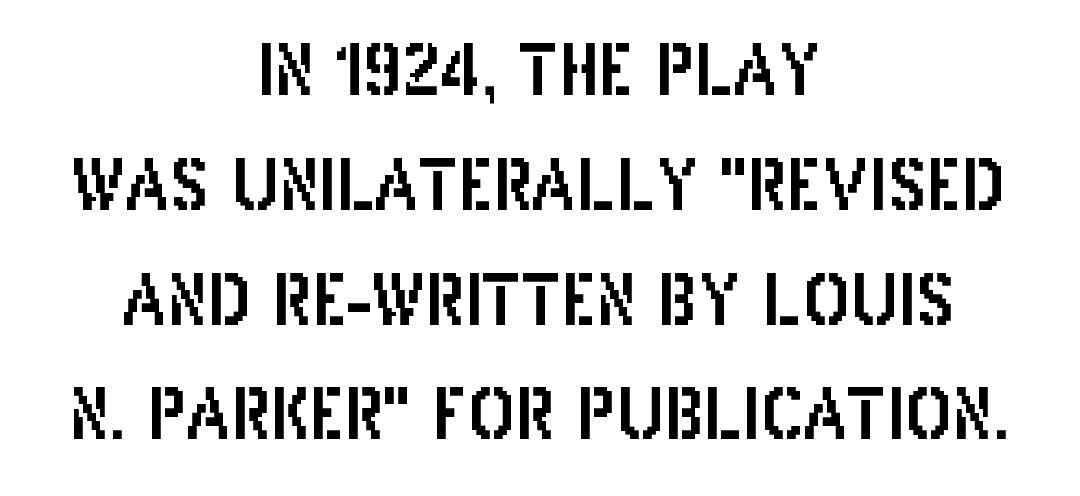
{"serif": "no", "italic": "no", "width": "condensed", "stroke_contrast": "low", "x_height": "large", "monospaced": "no", "underline": "no", "align": "center", "line_spacing": "normal", "line_spacing_ratio": 1.64, "letter_spacing": "normal", "letter_spacing_em": 0.0, "glyph_px": 70}
